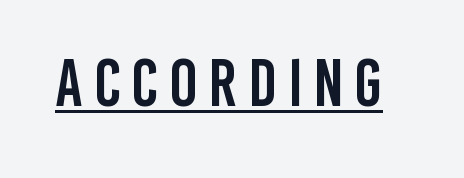
The image shows 67 px condensed sans-serif type, upright; set underlined; low stroke contrast and a large x-height.
